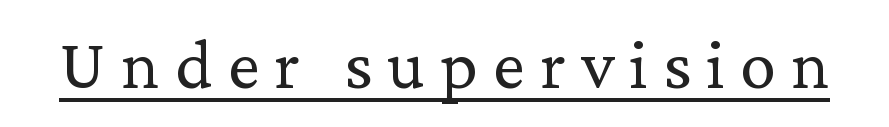
The image shows 72 px regular-weight serif type, upright; set unusually wide letter spacing (+0.21 em), underlined; low stroke contrast and a medium x-height.
